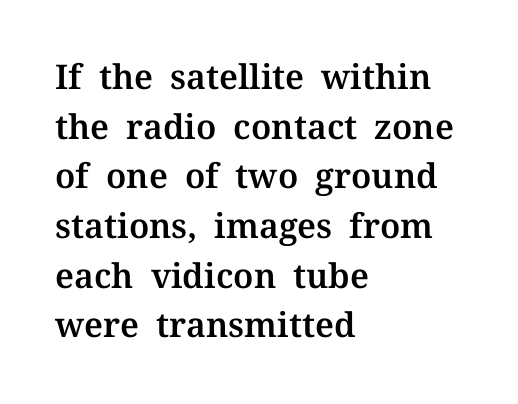
Q: Is the text italic (slanted)? A: No, it is upright.
Q: Is the typeface a serif or a sans-serif typeface? A: Serif.
Q: Is the text underlined? A: No.
Q: How is the paragraph aligned? A: Left-aligned.
Q: Is the spacing between letters normal or unusually wide? A: Normal.
Q: Is the spacing between lines tight, normal or loose? A: Normal.
Q: Width (condensed, normal, or wide)? A: Normal.
Q: Stroke contrast? A: Medium.
Q: x-height? A: Medium.
Q: Monospaced? A: No.
